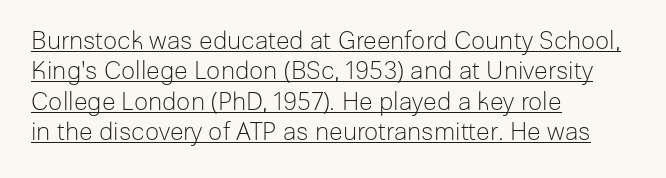
The image shows 25 px text type, upright; set left-aligned, line spacing 1.22x, normal letter spacing, underlined.
